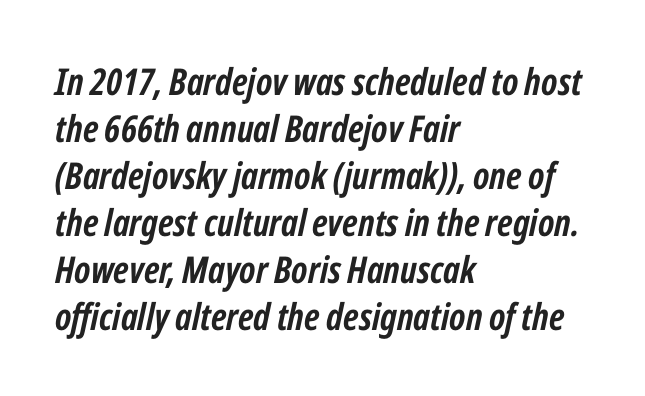
The image shows 37 px semibold, condensed type, italic (leaning right); set left-aligned, normal line spacing (1.27x), normal letter spacing, not underlined; low stroke contrast and a medium x-height.
